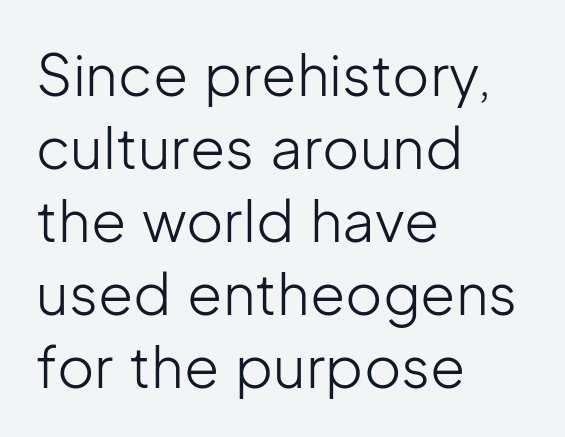
Q: Is the text bold? A: No.
Q: Is the text italic (slanted)? A: No, it is upright.
Q: Is the typeface a serif or a sans-serif typeface? A: Sans-serif.
Q: Is the text underlined? A: No.
Q: How is the paragraph aligned? A: Left-aligned.
Q: Is the spacing between letters normal or unusually wide? A: Normal.
Q: Is the spacing between lines tight, normal or loose? A: Normal.
Q: Width (condensed, normal, or wide)? A: Normal.
Q: Stroke contrast? A: Low.
Q: x-height? A: Medium.
Q: Monospaced? A: No.
